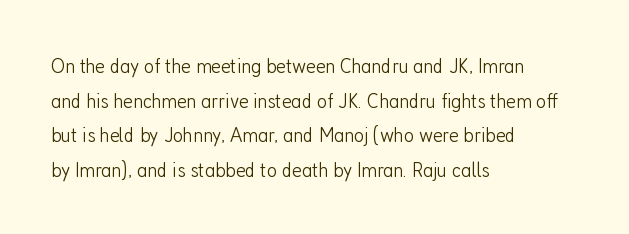
Q: Is the text bold? A: No.
Q: Is the text italic (slanted)? A: No, it is upright.
Q: Is the text underlined? A: No.
Q: How is the paragraph aligned? A: Left-aligned.
Q: Is the spacing between letters normal or unusually wide? A: Normal.
Q: Is the spacing between lines tight, normal or loose? A: Normal.
